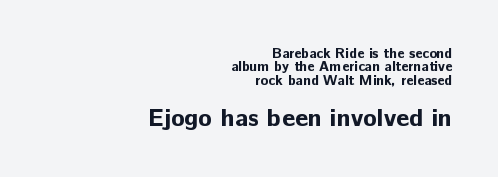
{"italic": "no", "bold": "yes", "underline": "no", "align": "right", "line_spacing": "tight", "line_spacing_ratio": 0.95, "letter_spacing": "normal", "letter_spacing_em": 0.0, "larger_block": "second", "size_ratio": 1.79, "glyph_px": 25}
